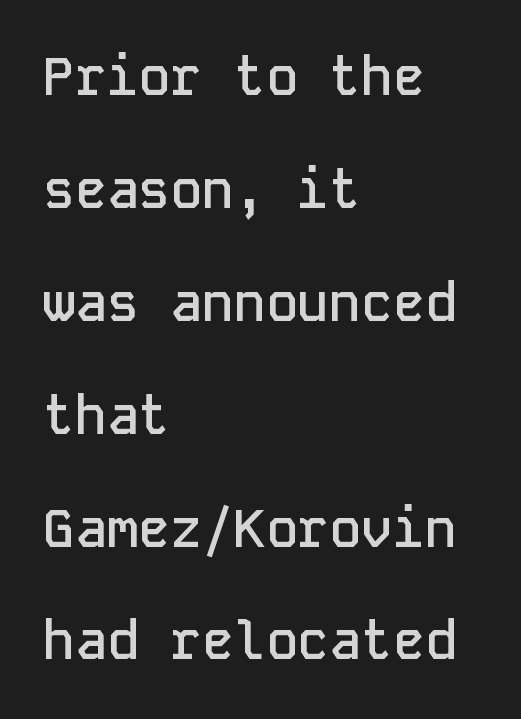
{"serif": "no", "italic": "no", "bold": "semi", "weight": "semibold", "width": "normal", "stroke_contrast": "low", "x_height": "medium", "monospaced": "yes", "underline": "no", "align": "left", "line_spacing": "loose", "line_spacing_ratio": 2.13, "letter_spacing": "normal", "letter_spacing_em": 0.0, "glyph_px": 53}
